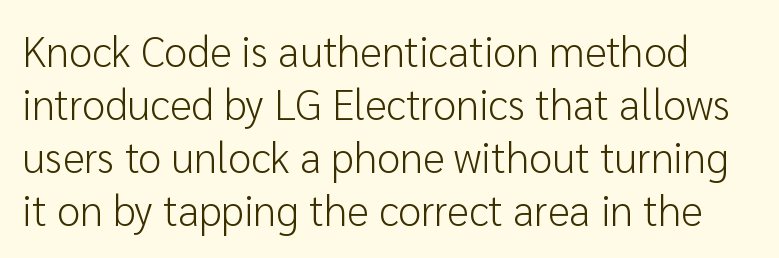
Q: Is the text bold? A: No.
Q: Is the text italic (slanted)? A: No, it is upright.
Q: Is the typeface a serif or a sans-serif typeface? A: Sans-serif.
Q: Is the text underlined? A: No.
Q: Is the spacing between letters normal or unusually wide? A: Normal.
Q: Is the spacing between lines tight, normal or loose? A: Normal.
Q: Width (condensed, normal, or wide)? A: Normal.
Q: Stroke contrast? A: Low.
Q: x-height? A: Medium.
Q: Monospaced? A: No.
